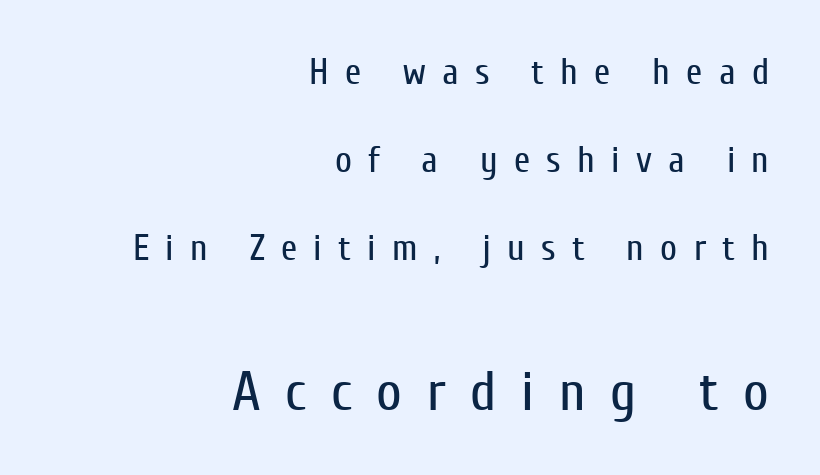
{"serif": "no", "italic": "no", "bold": "no", "weight": "regular", "width": "condensed", "stroke_contrast": "low", "x_height": "medium", "monospaced": "no", "underline": "no", "align": "right", "line_spacing": "loose", "line_spacing_ratio": 2.38, "letter_spacing": "wide", "letter_spacing_em": 0.44, "larger_block": "second", "size_ratio": 1.51, "glyph_px": 56}
